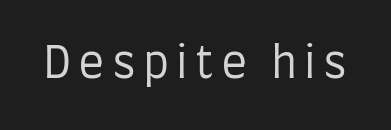
{"serif": "no", "italic": "no", "bold": "no", "weight": "regular", "width": "condensed", "stroke_contrast": "low", "x_height": "large", "monospaced": "no", "underline": "no", "glyph_px": 43}
